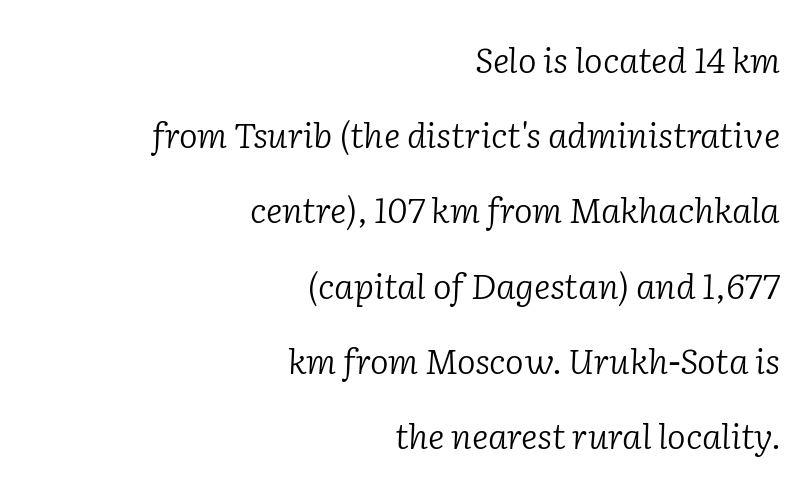
Q: Is the text bold? A: No.
Q: Is the text italic (slanted)? A: Yes, it leans right by about 2 degrees.
Q: Is the typeface a serif or a sans-serif typeface? A: Serif.
Q: Is the text underlined? A: No.
Q: How is the paragraph aligned? A: Right-aligned.
Q: Is the spacing between letters normal or unusually wide? A: Normal.
Q: Is the spacing between lines tight, normal or loose? A: Loose.
Q: Width (condensed, normal, or wide)? A: Normal.
Q: Stroke contrast? A: Low.
Q: x-height? A: Medium.
Q: Monospaced? A: No.
